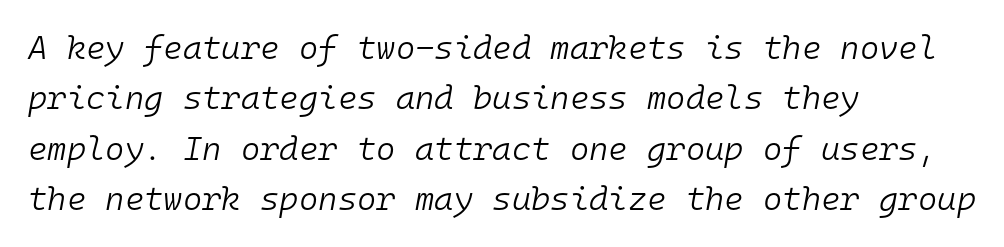
Q: Is the text bold? A: No.
Q: Is the text italic (slanted)? A: Yes, it leans right by about 10 degrees.
Q: Is the text underlined? A: No.
Q: How is the paragraph aligned? A: Left-aligned.
Q: Is the spacing between letters normal or unusually wide? A: Normal.
Q: Is the spacing between lines tight, normal or loose? A: Normal.
Q: Width (condensed, normal, or wide)? A: Normal.
Q: Stroke contrast? A: Low.
Q: x-height? A: Medium.
Q: Monospaced? A: Yes.
